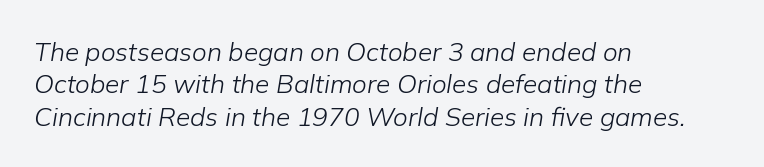
The compositor pushed each line to the left boundary. An italicized treatment has been applied to the whole sample. Is the stroke heavy? The answer is a plain regular-or-lighter. Quick note: underline off. This block has exactly the height ordinary leading produces.
